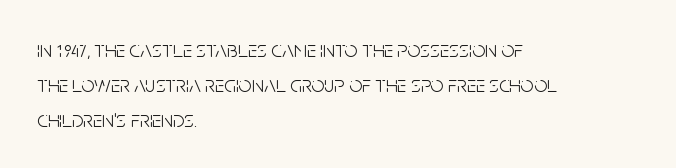
Weight: not bold — regular or lighter. The typesetter chose a ragged-right arrangement here. Each new line begins a customary step beneath the previous one. You could call the tracking neutral — neither tight nor loose. Only glyphs here, with clear space below each row. You can tell it's not italic because the verticals are truly vertical.
